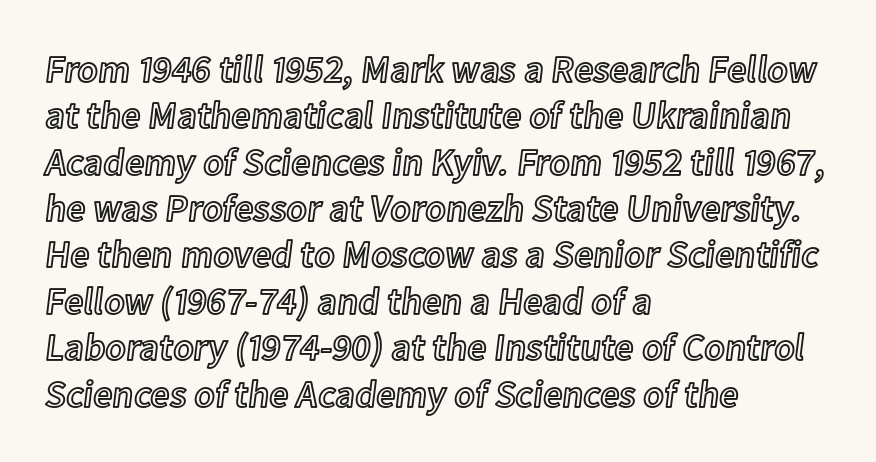
{"width": "normal", "x_height": "medium", "monospaced": "no", "underline": "no", "align": "left", "line_spacing_ratio": 1.22, "letter_spacing": "normal", "letter_spacing_em": 0.0, "glyph_px": 38}
